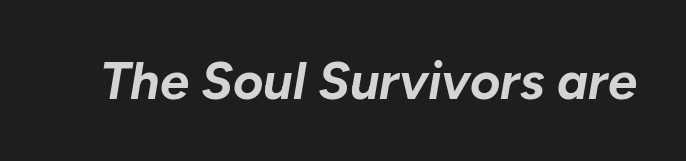
{"italic": "yes", "lean": "right", "slant_degrees": 10, "bold": "yes", "weight": "bold", "width": "normal", "stroke_contrast": "low", "x_height": "medium", "monospaced": "no", "underline": "no", "letter_spacing": "normal", "letter_spacing_em": 0.0, "glyph_px": 52}
